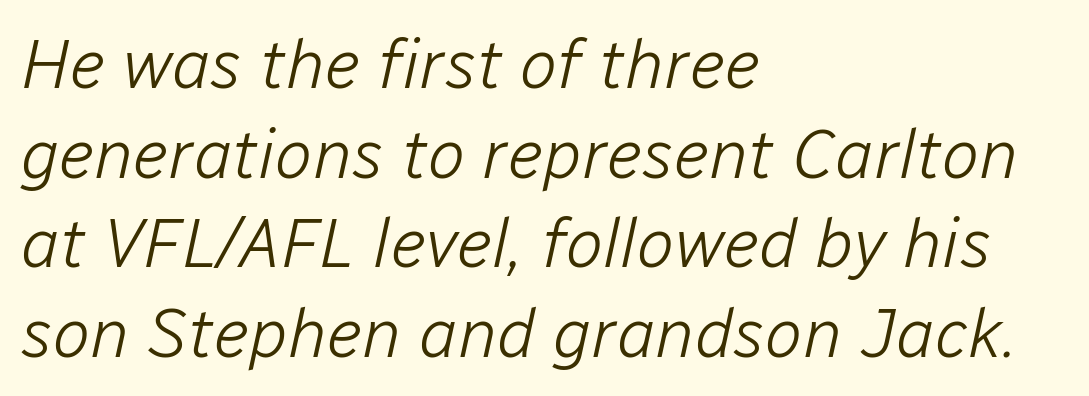
Q: Is the text bold? A: No.
Q: Is the text italic (slanted)? A: Yes, it leans right by about 12 degrees.
Q: Is the text underlined? A: No.
Q: How is the paragraph aligned? A: Left-aligned.
Q: Is the spacing between letters normal or unusually wide? A: Normal.
Q: Is the spacing between lines tight, normal or loose? A: Normal.
Q: Width (condensed, normal, or wide)? A: Normal.
Q: Stroke contrast? A: Low.
Q: x-height? A: Medium.
Q: Monospaced? A: No.
